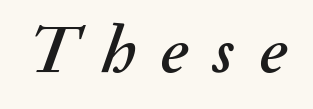
{"italic": "yes", "lean": "right", "slant_degrees": 20, "width": "normal", "stroke_contrast": "medium", "x_height": "small", "monospaced": "no", "underline": "no", "letter_spacing": "wide", "letter_spacing_em": 0.37, "glyph_px": 68}
